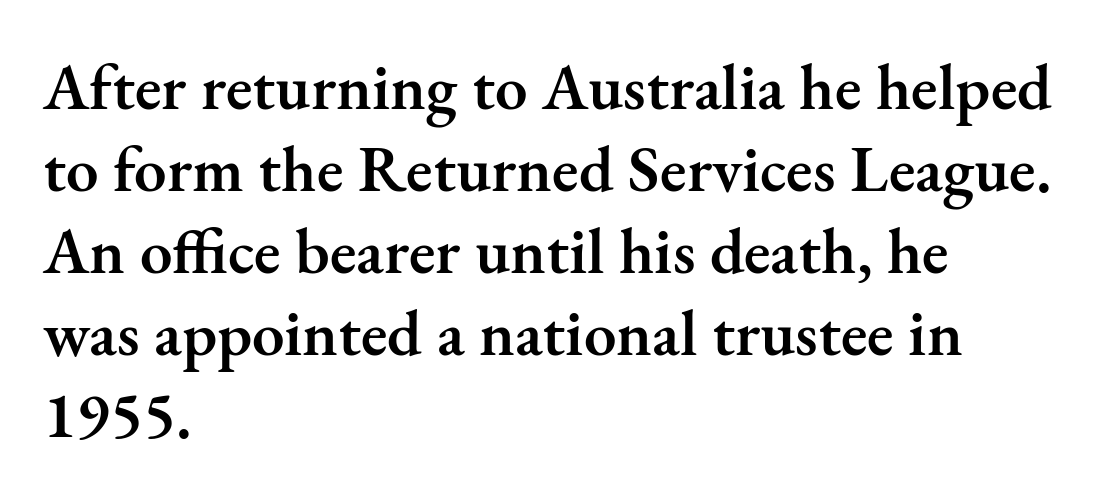
This rendering uses left alignment, leaving the right contour irregular. This is moderately heavy type, rendered in semibold. The rendering keeps characters at their native spacing. The lettering holds an erect, upright posture throughout. Looks like regular typesetting: each glyph gets only the width it needs. This block has exactly the height ordinary leading produces.
